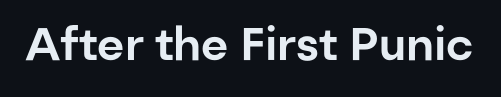
{"serif": "no", "italic": "no", "width": "normal", "stroke_contrast": "low", "x_height": "medium", "monospaced": "no", "underline": "no", "letter_spacing": "normal", "letter_spacing_em": 0.0, "glyph_px": 46}
